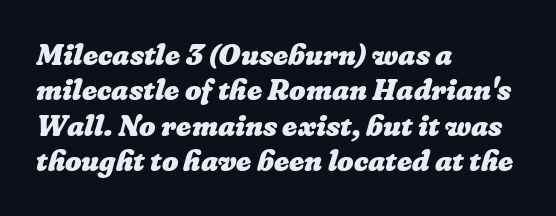
{"bold": "yes", "weight": "heavy", "width": "normal", "stroke_contrast": "low", "x_height": "medium", "monospaced": "no", "underline": "no", "align": "left", "line_spacing_ratio": 1.22, "letter_spacing": "normal", "letter_spacing_em": 0.0, "glyph_px": 29}
